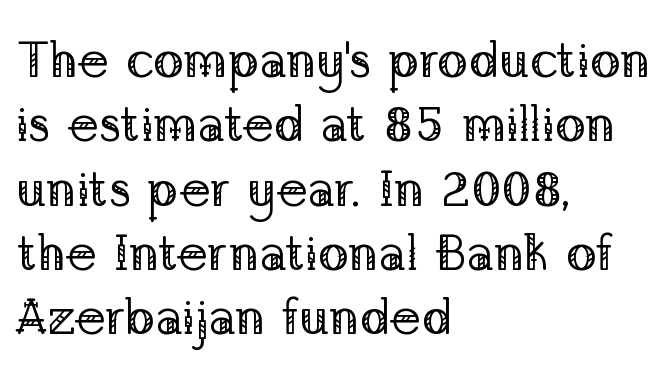
It's the straight-up-and-down kind of type. Tracking value appears to be zero — textbook default spacing. Nothing heavy about these letters — not bold at all. Font category for this specimen: serif.
